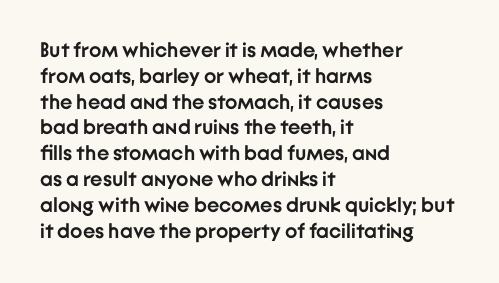
{"italic": "no", "bold": "yes", "underline": "no", "align": "left", "line_spacing_ratio": 1.23, "letter_spacing": "normal", "letter_spacing_em": 0.0, "glyph_px": 21}
